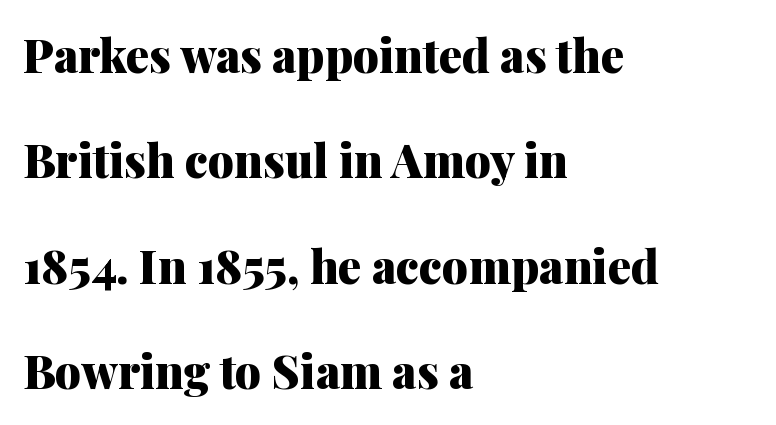
Q: Is the text bold? A: Yes.
Q: Is the text italic (slanted)? A: No, it is upright.
Q: Is the typeface a serif or a sans-serif typeface? A: Serif.
Q: Is the text underlined? A: No.
Q: How is the paragraph aligned? A: Left-aligned.
Q: Is the spacing between letters normal or unusually wide? A: Normal.
Q: Is the spacing between lines tight, normal or loose? A: Loose.
Q: Width (condensed, normal, or wide)? A: Normal.
Q: Stroke contrast? A: Medium.
Q: x-height? A: Medium.
Q: Monospaced? A: No.
